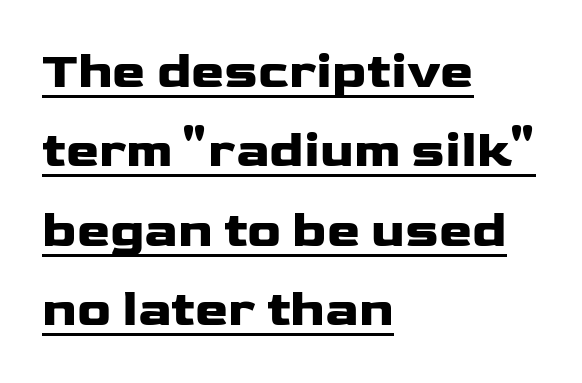
Compared with an ordinary text face, these strokes are far heavier — a full bold. Which margin do the lines hug? The left one — the right edge is uneven. Looks like regular typesetting: each glyph gets only the width it needs. The letters sit at their default tracking, neither squeezed nor spread.
